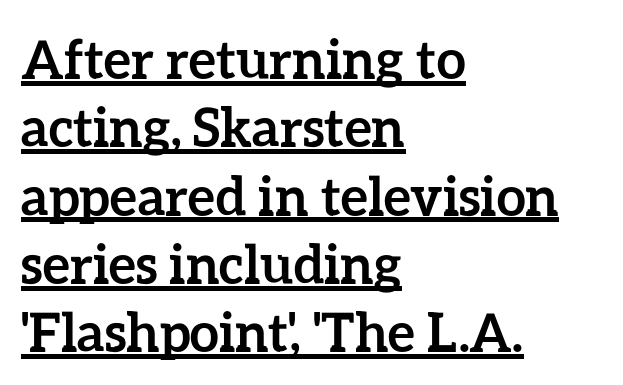
Q: Is the text bold? A: Yes.
Q: Is the text italic (slanted)? A: No, it is upright.
Q: Is the text underlined? A: Yes.
Q: How is the paragraph aligned? A: Left-aligned.
Q: Is the spacing between letters normal or unusually wide? A: Normal.
Q: Is the spacing between lines tight, normal or loose? A: Normal.
Q: Width (condensed, normal, or wide)? A: Normal.
Q: Stroke contrast? A: Low.
Q: x-height? A: Medium.
Q: Monospaced? A: No.
